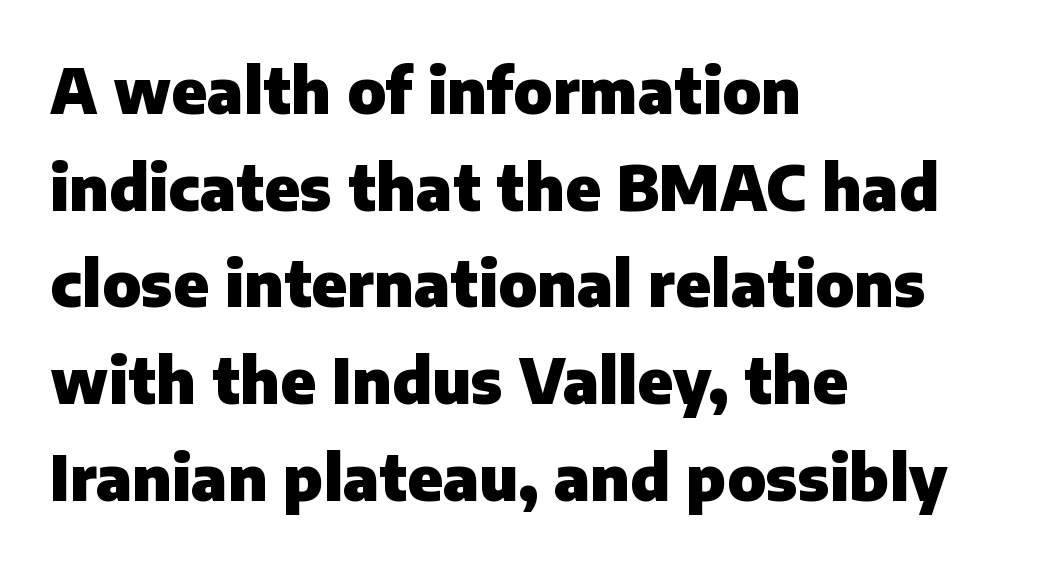
{"serif": "no", "italic": "no", "bold": "yes", "weight": "heavy", "width": "normal", "stroke_contrast": "low", "x_height": "medium", "monospaced": "no", "underline": "no", "align": "left", "line_spacing": "normal", "line_spacing_ratio": 1.56, "letter_spacing": "normal", "letter_spacing_em": 0.0, "glyph_px": 62}
